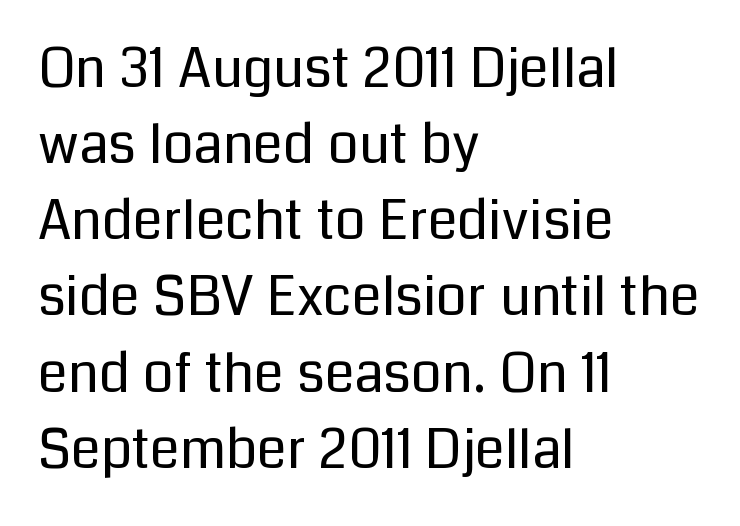
Q: Is the text bold? A: No.
Q: Is the text italic (slanted)? A: No, it is upright.
Q: Is the typeface a serif or a sans-serif typeface? A: Sans-serif.
Q: Is the text underlined? A: No.
Q: How is the paragraph aligned? A: Left-aligned.
Q: Is the spacing between letters normal or unusually wide? A: Normal.
Q: Is the spacing between lines tight, normal or loose? A: Normal.
Q: Width (condensed, normal, or wide)? A: Normal.
Q: Stroke contrast? A: Low.
Q: x-height? A: Medium.
Q: Monospaced? A: No.
